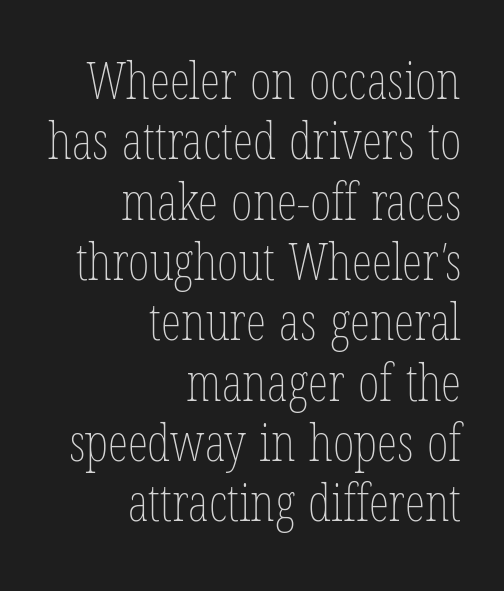
The image shows 52 px thin, condensed type; set right-aligned, line spacing 1.16x, normal letter spacing, not underlined; low stroke contrast and a medium x-height.
